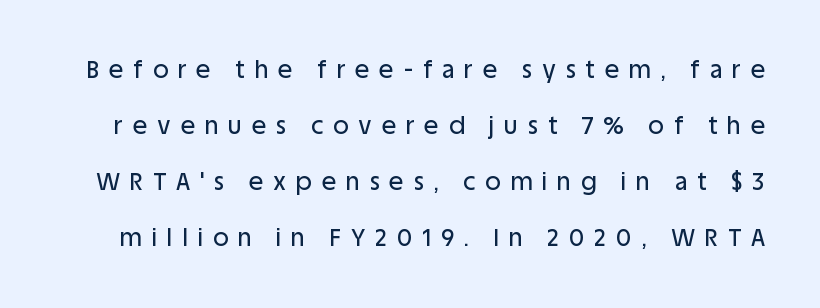
This is roman type, the default non-slanted kind. The tracking jumps out immediately: characters are airy and widely separated. Beneath every word, the page is bare. You could fit nearly another row in the gap between these rows.
